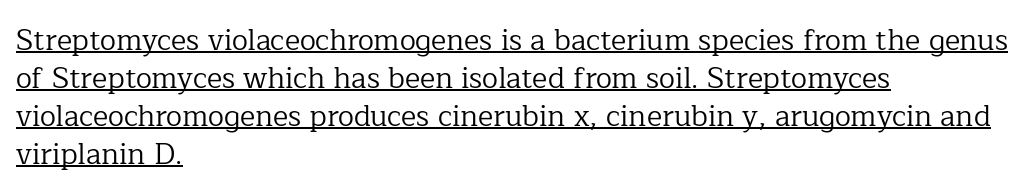
{"serif": "yes", "italic": "no", "bold": "no", "weight": "regular", "width": "normal", "stroke_contrast": "low", "x_height": "medium", "monospaced": "no", "underline": "yes", "align": "left", "line_spacing": "normal", "line_spacing_ratio": 1.31, "letter_spacing": "normal", "letter_spacing_em": 0.0, "glyph_px": 29}
